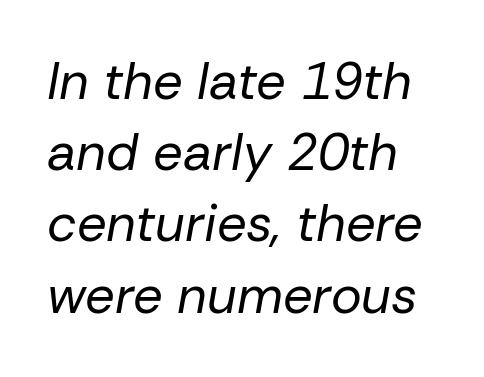
{"italic": "yes", "lean": "right", "slant_degrees": 10, "bold": "no", "weight": "regular", "width": "normal", "stroke_contrast": "low", "x_height": "medium", "monospaced": "no", "underline": "no", "line_spacing": "normal", "line_spacing_ratio": 1.37, "letter_spacing": "normal", "letter_spacing_em": 0.0, "glyph_px": 52}
